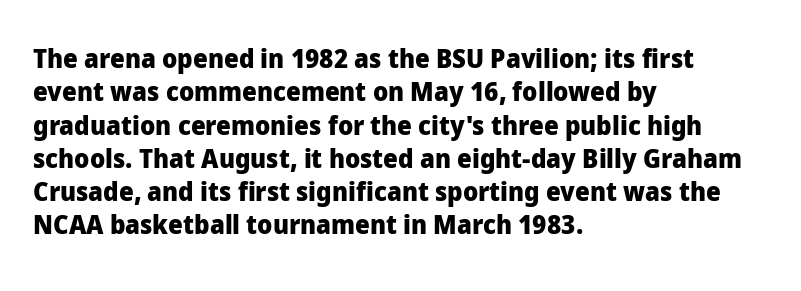
In terms of posture, this sample is upright. Look at the stroke-to-counter ratio: heavy, a bold. Notice how descenders clear the ascenders below comfortably — that's standard leading. The zone under the glyphs is completely vacant. The rendering keeps characters at their native spacing.
